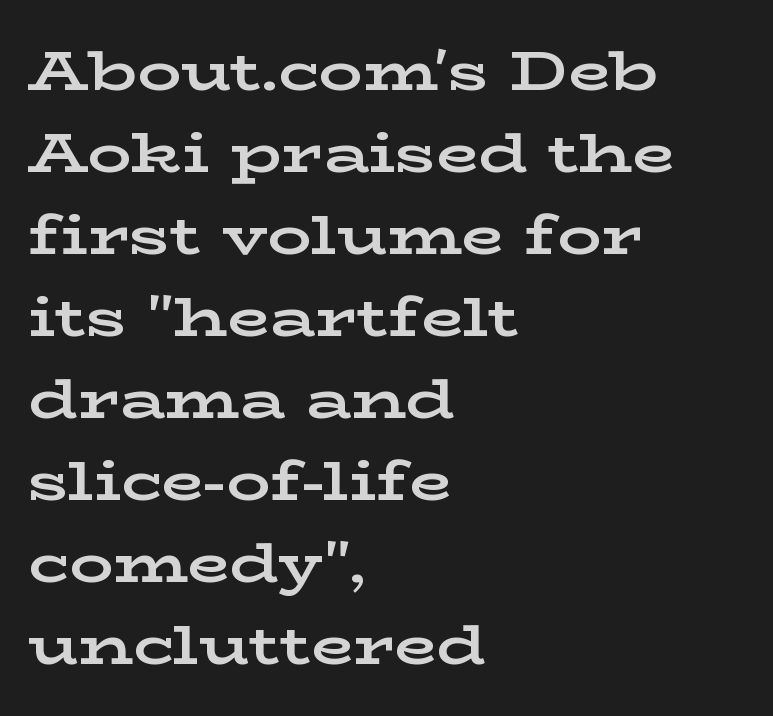
Q: Is the text bold? A: Yes.
Q: Is the text italic (slanted)? A: No, it is upright.
Q: Is the typeface a serif or a sans-serif typeface? A: Serif.
Q: Is the text underlined? A: No.
Q: How is the paragraph aligned? A: Left-aligned.
Q: Is the spacing between letters normal or unusually wide? A: Normal.
Q: Is the spacing between lines tight, normal or loose? A: Normal.
Q: Width (condensed, normal, or wide)? A: Wide.
Q: Stroke contrast? A: Low.
Q: x-height? A: Medium.
Q: Monospaced? A: No.
